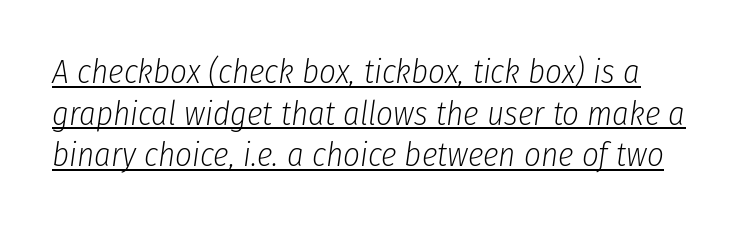
The image shows 33 px light, condensed type, italic (leaning right); set normal line spacing (1.26x), normal letter spacing, underlined; low stroke contrast and a medium x-height.
